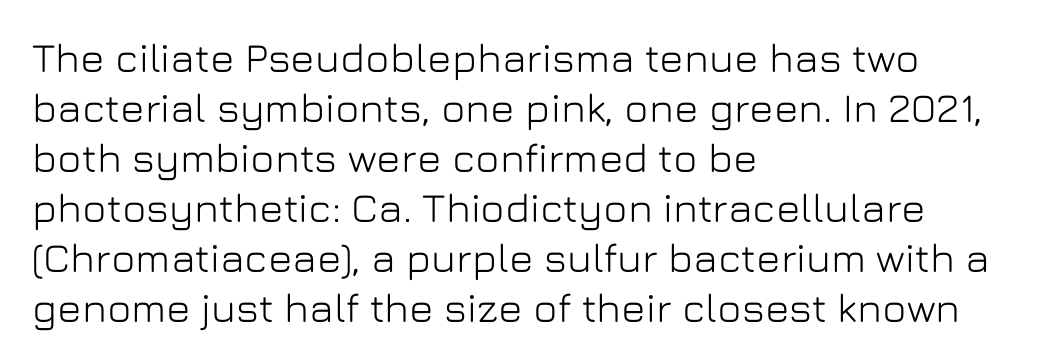
Quick note: underline off. Observe the absence of serifs on each vertical stroke in this sample. Notice how the passage keeps a crisp vertical edge on the left only. If you drew a line through each stem, it would be perfectly vertical. Nothing unusual about the tracking: characters are spaced as the font intends.
